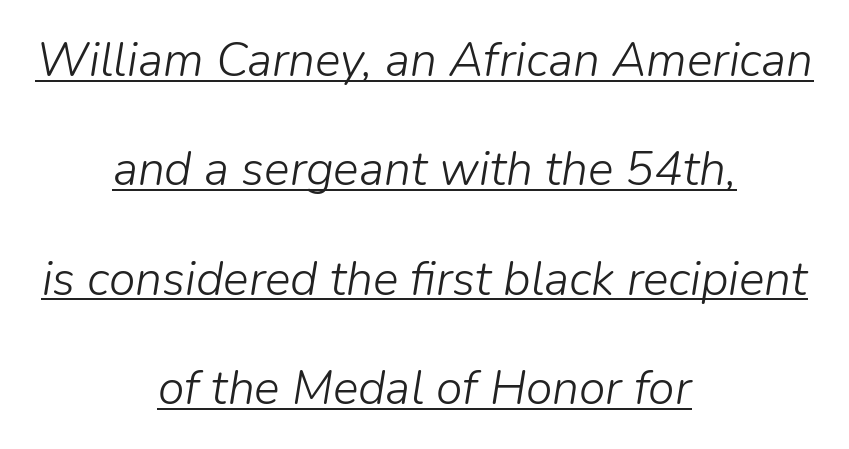
The image shows 48 px light type, italic (leaning right); set centered, loose line spacing (2.28x), normal letter spacing, underlined; low stroke contrast and a medium x-height.
